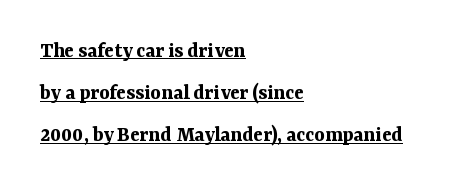
The image shows 22 px bold type, upright; set left-aligned, loose line spacing (1.92x), normal letter spacing, underlined.
